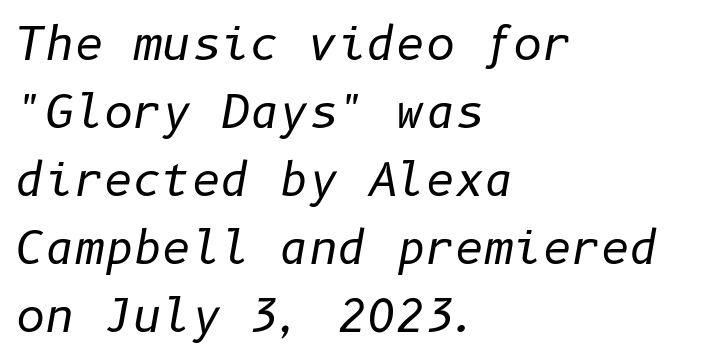
The passage shown stacks its lines at a standard gap. Horizontally, the lines are justified to the leading edge only. This sample uses plain, unmodified letter spacing. Nobody drew a line under any word here. There's an unmistakable incline to the writing here. The weight would be labelled regular, book, light, or lighter still.
